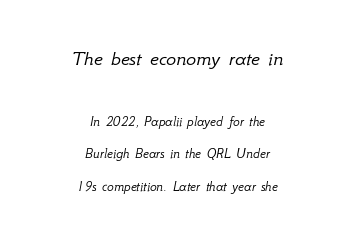
These lines keep a tight, regular rhythm from letter to letter. The zone under the glyphs is completely vacant. The text block is weighted toward neither margin, spreading evenly from the middle. Is the stroke heavy? The answer is a plain regular-or-lighter.
